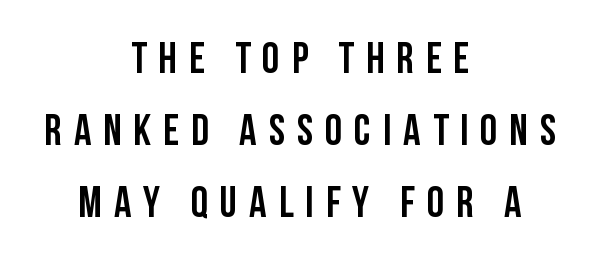
{"serif": "no", "italic": "no", "bold": "yes", "weight": "semibold", "width": "condensed", "stroke_contrast": "low", "x_height": "large", "monospaced": "no", "underline": "no", "align": "center", "line_spacing": "normal", "line_spacing_ratio": 1.67, "letter_spacing": "wide", "letter_spacing_em": 0.28, "glyph_px": 43}
